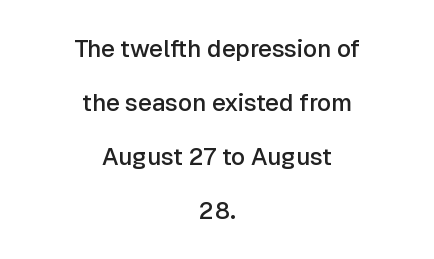
The image shows 24 px text type, upright; set centered, loose line spacing (2.25x), normal letter spacing, not underlined.
